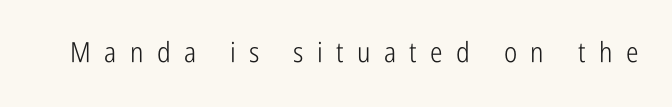
Q: Is the text bold? A: No.
Q: Is the text italic (slanted)? A: No, it is upright.
Q: Is the typeface a serif or a sans-serif typeface? A: Sans-serif.
Q: Is the text underlined? A: No.
Q: Is the spacing between letters normal or unusually wide? A: Unusually wide.
Q: Width (condensed, normal, or wide)? A: Condensed.
Q: Stroke contrast? A: Low.
Q: x-height? A: Medium.
Q: Monospaced? A: No.
